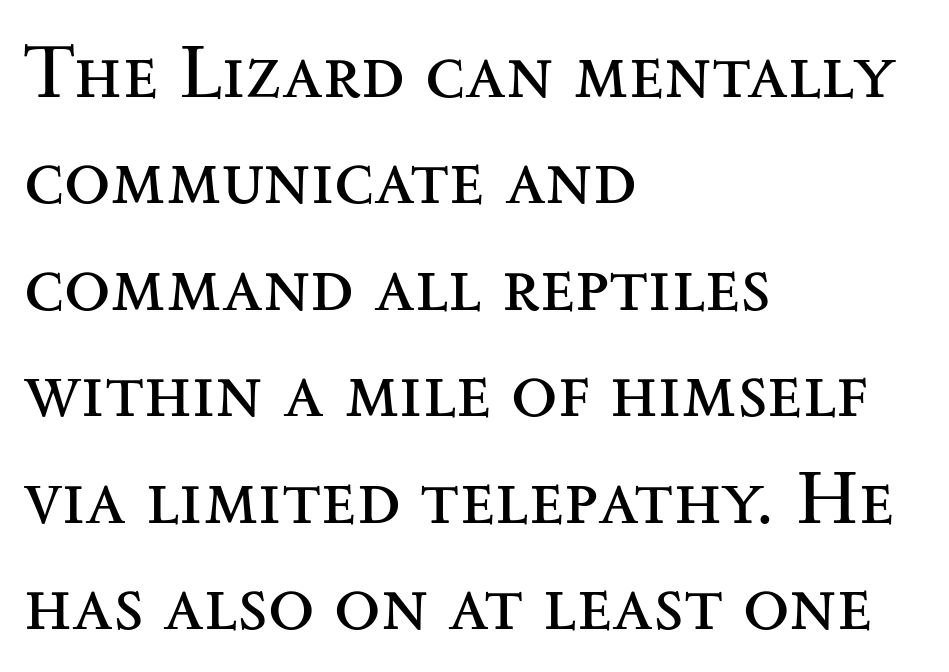
Q: Is the text bold? A: No.
Q: Is the text italic (slanted)? A: No, it is upright.
Q: Is the typeface a serif or a sans-serif typeface? A: Serif.
Q: Is the text underlined? A: No.
Q: How is the paragraph aligned? A: Left-aligned.
Q: Is the spacing between letters normal or unusually wide? A: Normal.
Q: Is the spacing between lines tight, normal or loose? A: Normal.
Q: Width (condensed, normal, or wide)? A: Wide.
Q: Stroke contrast? A: Medium.
Q: x-height? A: Small.
Q: Monospaced? A: No.
